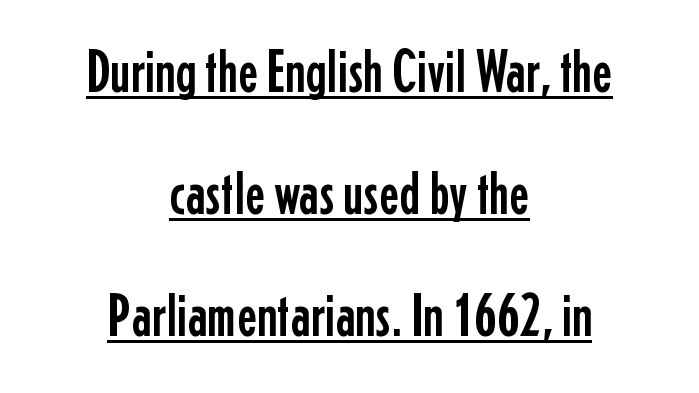
{"serif": "no", "italic": "no", "width": "condensed", "stroke_contrast": "low", "x_height": "medium", "monospaced": "no", "underline": "yes", "align": "center", "line_spacing": "loose", "line_spacing_ratio": 2.0, "letter_spacing": "normal", "letter_spacing_em": 0.0, "glyph_px": 61}
